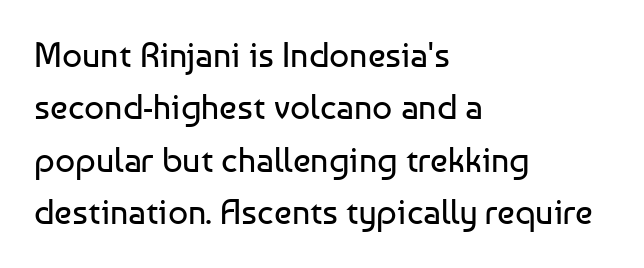
Q: Is the text bold? A: No.
Q: Is the text italic (slanted)? A: No, it is upright.
Q: Is the typeface a serif or a sans-serif typeface? A: Sans-serif.
Q: Is the text underlined? A: No.
Q: How is the paragraph aligned? A: Left-aligned.
Q: Is the spacing between letters normal or unusually wide? A: Normal.
Q: Is the spacing between lines tight, normal or loose? A: Normal.
Q: Width (condensed, normal, or wide)? A: Normal.
Q: Stroke contrast? A: Low.
Q: x-height? A: Medium.
Q: Monospaced? A: No.
